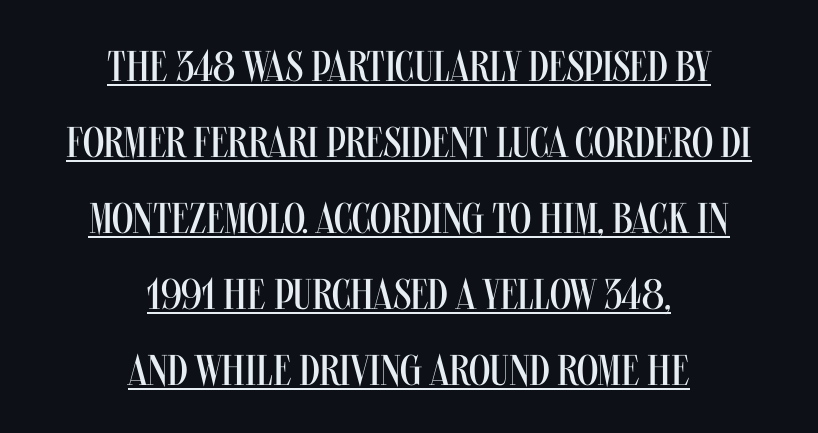
{"serif": "no", "italic": "no", "bold": "no", "weight": "regular", "width": "condensed", "stroke_contrast": "medium", "x_height": "large", "monospaced": "no", "underline": "yes", "align": "center", "line_spacing_ratio": 1.77, "letter_spacing": "normal", "letter_spacing_em": 0.0, "glyph_px": 43}
